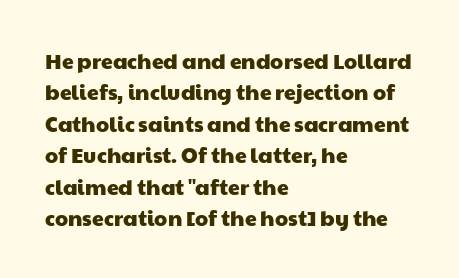
Underlining? Definitely not there. Nobody touched the tracking dial on this one. Where is the straight margin? On the left. Leading: standard.
